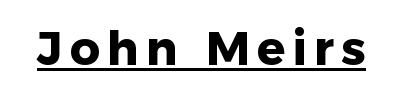
The image shows 47 px heavy sans-serif type, upright; set underlined; low stroke contrast and a medium x-height.
